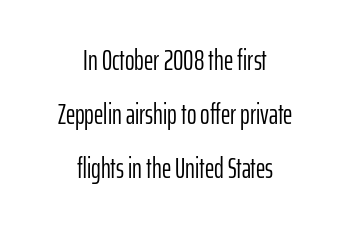
The image shows 29 px light, condensed sans-serif type, upright; set centered, line spacing 1.86x, normal letter spacing, not underlined; low stroke contrast and a medium x-height.
